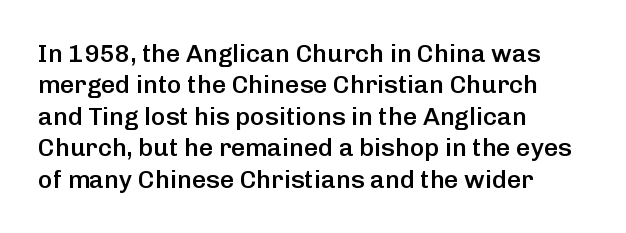
Has an underline been added? It has not. Nobody touched the tracking dial on this one. The rendering uses a semibold face; strokes are thickened but not to full bold. Style check: upright. Normally led — the rows are evenly, conventionally spaced.
